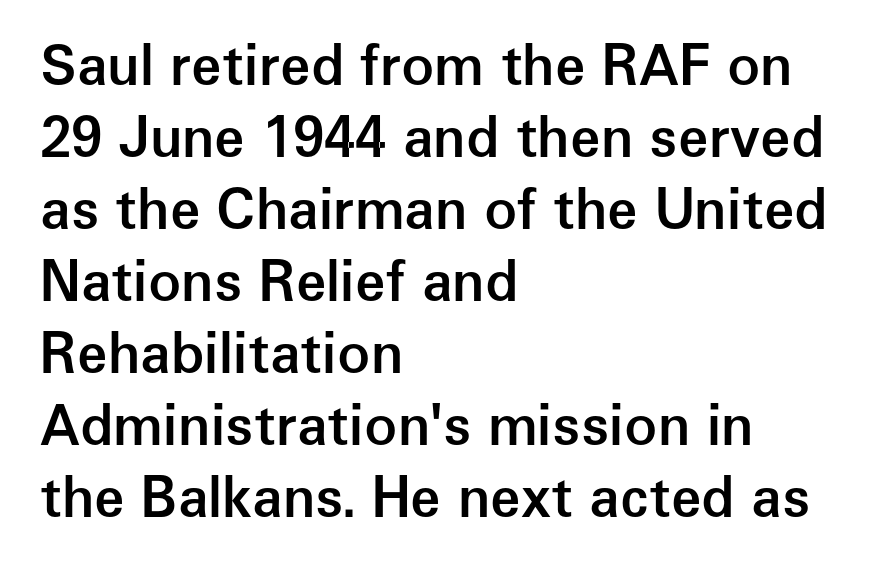
{"serif": "no", "italic": "no", "bold": "semi", "weight": "semibold", "width": "normal", "stroke_contrast": "low", "x_height": "medium", "monospaced": "no", "underline": "no", "align": "left", "line_spacing": "normal", "line_spacing_ratio": 1.31, "letter_spacing": "normal", "letter_spacing_em": 0.0, "glyph_px": 55}
